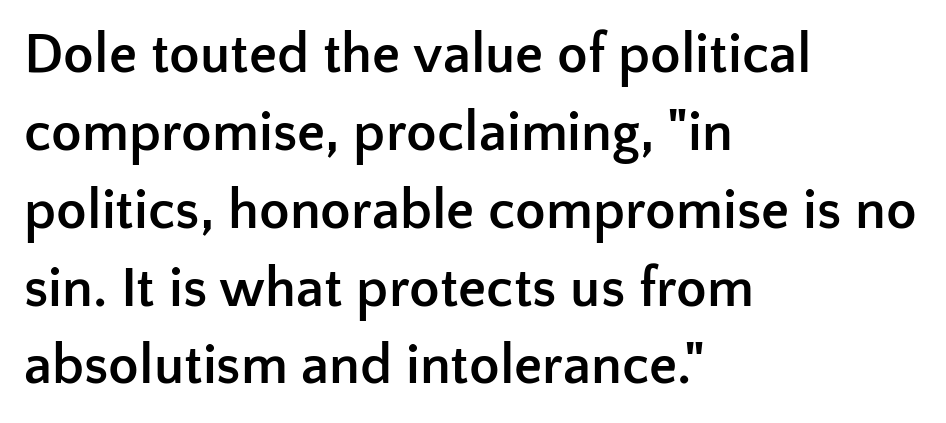
The image shows 56 px semibold sans-serif type, upright; set left-aligned, normal line spacing (1.39x), normal letter spacing, not underlined; low stroke contrast and a medium x-height.
